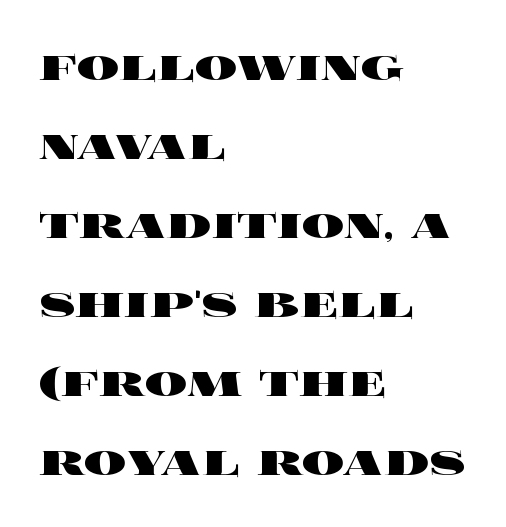
{"italic": "no", "bold": "yes", "weight": "heavy", "width": "wide", "x_height": "large", "monospaced": "no", "underline": "no", "align": "left", "line_spacing": "normal", "line_spacing_ratio": 1.49, "letter_spacing": "normal", "letter_spacing_em": 0.0, "glyph_px": 53}
